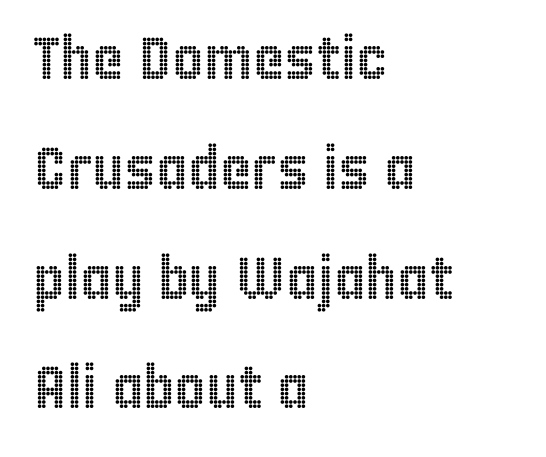
{"italic": "no", "width": "condensed", "x_height": "large", "monospaced": "no", "underline": "no", "align": "left", "line_spacing_ratio": 1.83, "letter_spacing": "normal", "letter_spacing_em": 0.0, "glyph_px": 60}
